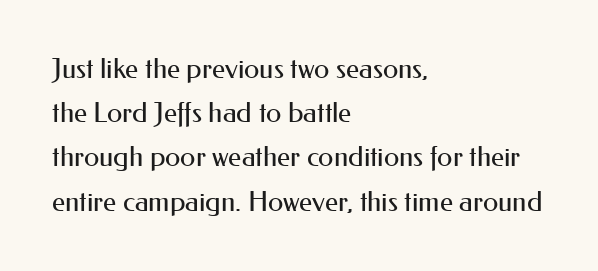
Q: Is the text bold? A: No.
Q: Is the text italic (slanted)? A: No, it is upright.
Q: Is the typeface a serif or a sans-serif typeface? A: Sans-serif.
Q: Is the text underlined? A: No.
Q: How is the paragraph aligned? A: Left-aligned.
Q: Is the spacing between letters normal or unusually wide? A: Normal.
Q: Is the spacing between lines tight, normal or loose? A: Normal.
Q: Width (condensed, normal, or wide)? A: Normal.
Q: Stroke contrast? A: Medium.
Q: x-height? A: Small.
Q: Monospaced? A: No.
